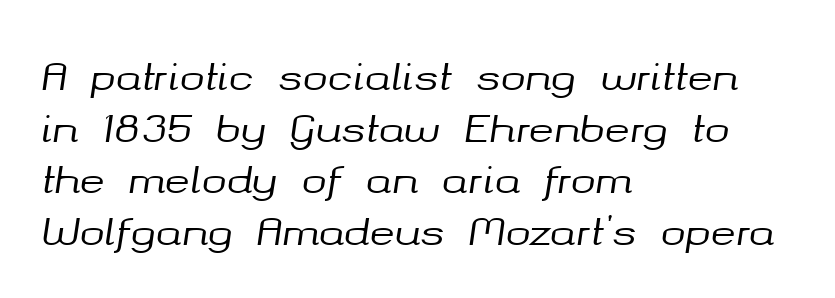
{"italic": "yes", "lean": "right", "slant_degrees": 8, "width": "normal", "stroke_contrast": "medium", "x_height": "medium", "monospaced": "no", "underline": "no", "align": "left", "line_spacing": "normal", "line_spacing_ratio": 1.36, "letter_spacing": "normal", "letter_spacing_em": 0.0, "glyph_px": 38}
